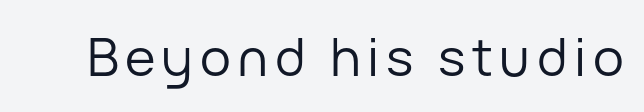
Q: Is the text bold? A: No.
Q: Is the text italic (slanted)? A: No, it is upright.
Q: Is the typeface a serif or a sans-serif typeface? A: Sans-serif.
Q: Is the text underlined? A: No.
Q: Width (condensed, normal, or wide)? A: Normal.
Q: Stroke contrast? A: Low.
Q: x-height? A: Medium.
Q: Monospaced? A: No.
